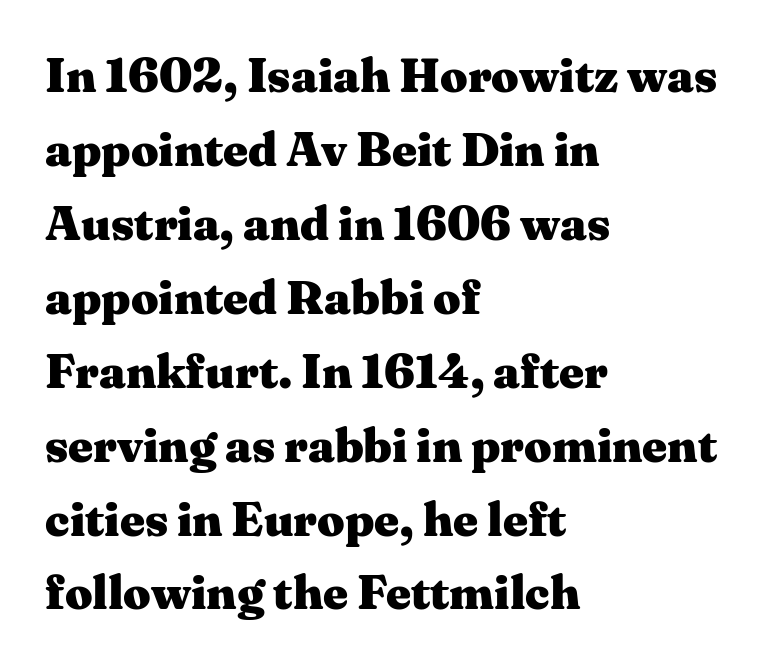
The image shows 48 px heavy, wide serif type, upright; set left-aligned, normal line spacing (1.54x), normal letter spacing, not underlined; medium stroke contrast and a medium x-height.
